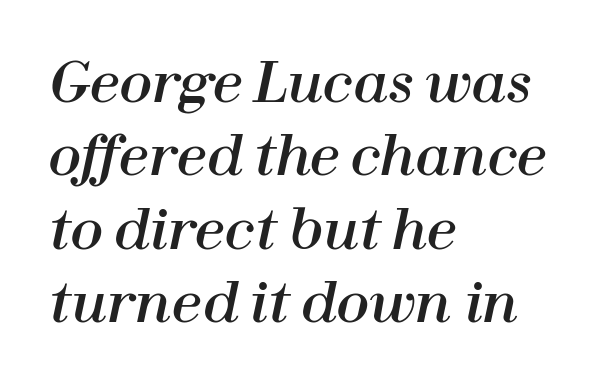
Here the glyphs are tracked normally, forming tight word shapes. Observe the lean: these are italic letterforms. If you measured baseline to baseline, you'd find a middling distance. Which margin do the lines hug? The left one — the right edge is uneven.
